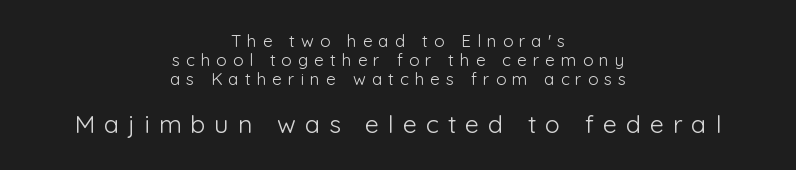
{"italic": "no", "bold": "no", "underline": "no", "align": "center", "line_spacing": "tight", "line_spacing_ratio": 1.13, "letter_spacing": "wide", "letter_spacing_em": 0.36, "larger_block": "second", "size_ratio": 1.47, "glyph_px": 25}
